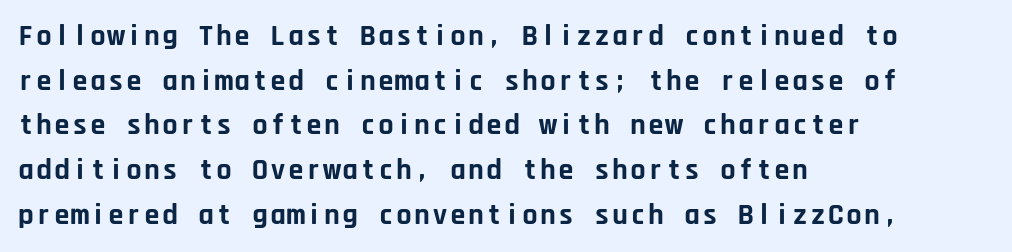
{"serif": "no", "italic": "no", "bold": "yes", "weight": "bold", "width": "normal", "stroke_contrast": "low", "x_height": "large", "monospaced": "yes", "underline": "no", "align": "left", "line_spacing": "normal", "line_spacing_ratio": 1.49, "letter_spacing": "normal", "letter_spacing_em": 0.0, "glyph_px": 30}
